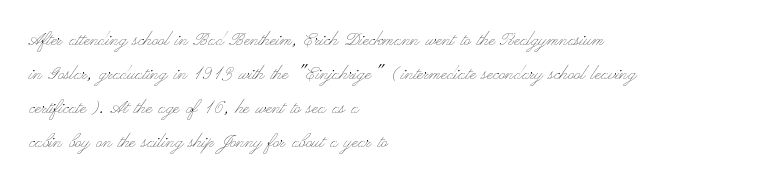
These lines stack with their left ends in a neat column. Any mark beneath the type? The region is blank. Short note: letters normally spaced.
